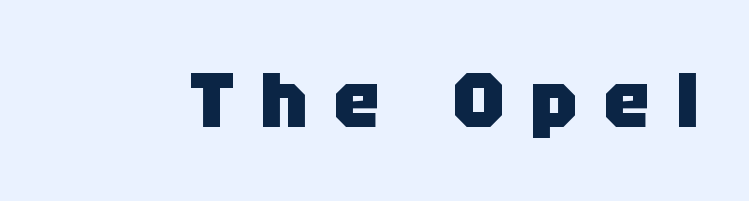
The image shows 77 px heavy sans-serif type, upright; set unusually wide letter spacing (+0.34 em), not underlined; low stroke contrast and a large x-height.
